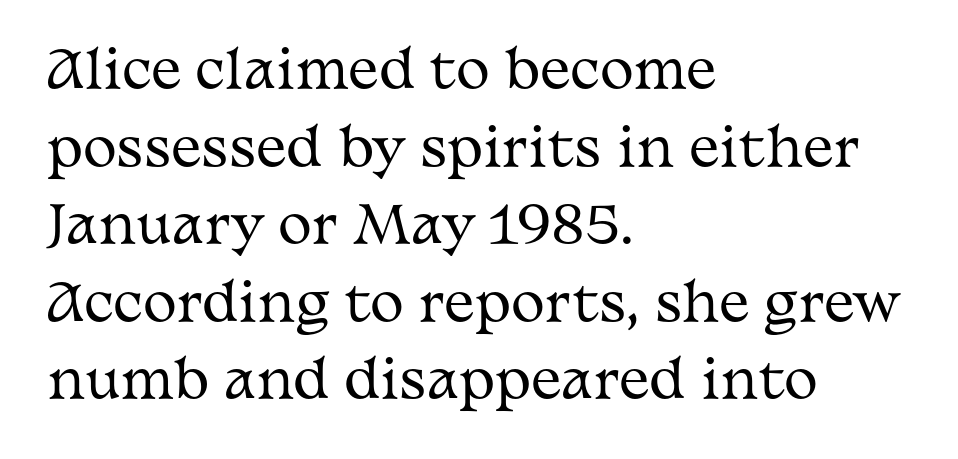
{"serif": "yes", "italic": "no", "bold": "no", "weight": "regular", "width": "wide", "stroke_contrast": "medium", "x_height": "medium", "monospaced": "no", "underline": "no", "align": "left", "line_spacing": "normal", "line_spacing_ratio": 1.52, "letter_spacing": "normal", "letter_spacing_em": 0.0, "glyph_px": 51}
